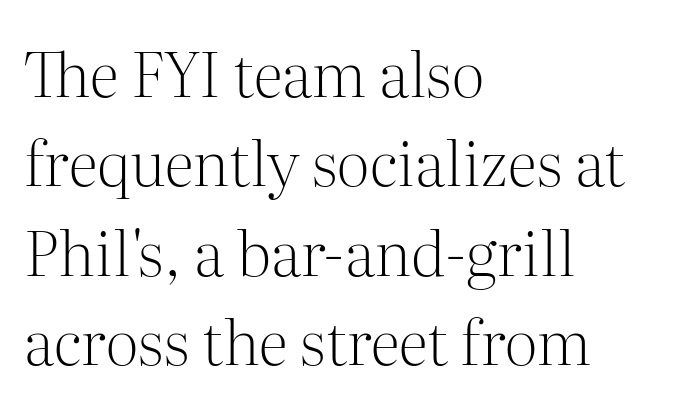
The image shows 62 px light serif type, upright; set left-aligned, normal line spacing (1.44x), normal letter spacing, not underlined; medium stroke contrast and a medium x-height.
